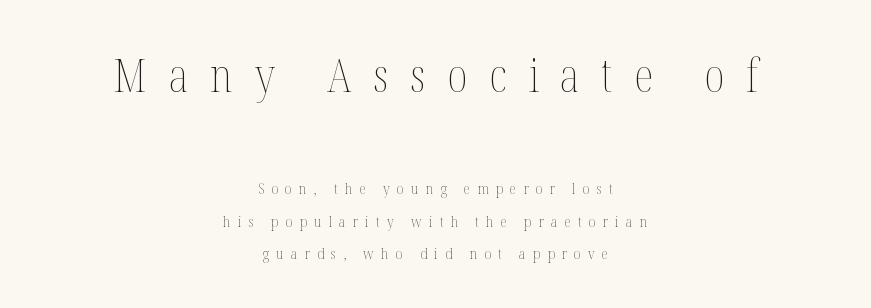
{"italic": "no", "bold": "no", "weight": "thin", "width": "condensed", "stroke_contrast": "medium", "x_height": "medium", "monospaced": "no", "underline": "no", "align": "center", "line_spacing": "loose", "line_spacing_ratio": 2.18, "letter_spacing": "wide", "letter_spacing_em": 0.48, "larger_block": "first", "size_ratio": 3.0, "glyph_px": 45}
